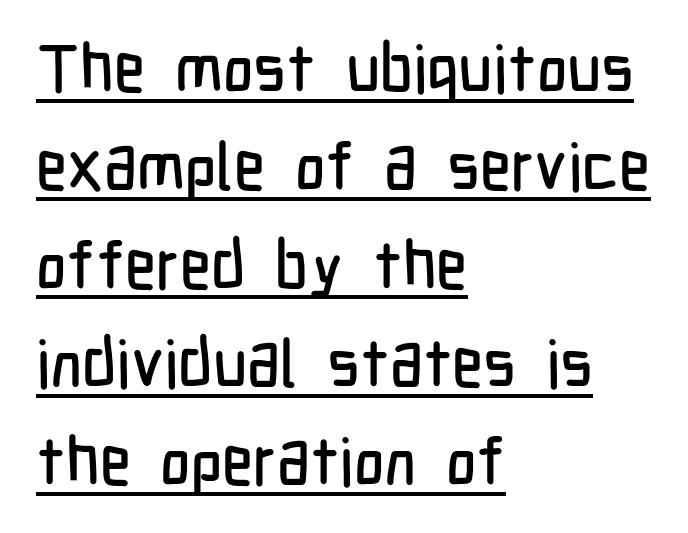
The passage shown is typed in a proportional face where columns would drift. Looks like someone drew a line under every word here. Left-aligned paragraph, ragged on the right. Regular leading.
